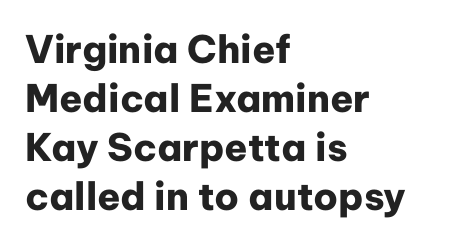
{"serif": "no", "italic": "no", "bold": "yes", "weight": "heavy", "width": "normal", "stroke_contrast": "low", "x_height": "medium", "monospaced": "no", "underline": "no", "align": "left", "line_spacing": "normal", "line_spacing_ratio": 1.29, "letter_spacing": "normal", "letter_spacing_em": 0.0, "glyph_px": 38}
